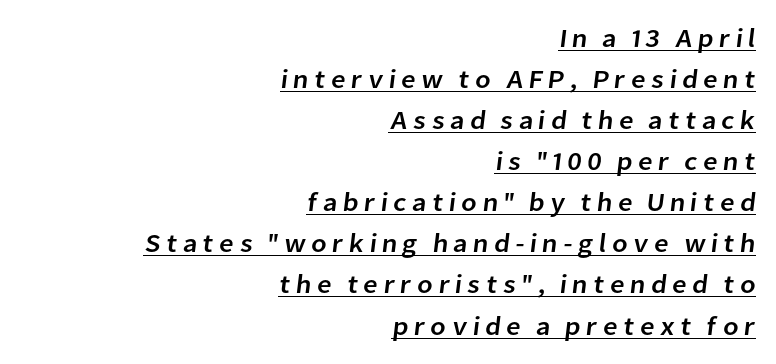
The image shows 26 px text type; set right-aligned, normal line spacing (1.58x), underlined.
